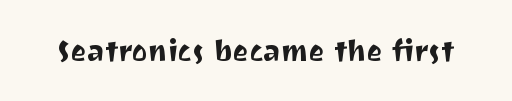
The image shows 30 px sans-serif type, upright; set normal letter spacing, not underlined; medium stroke contrast and a medium x-height.
